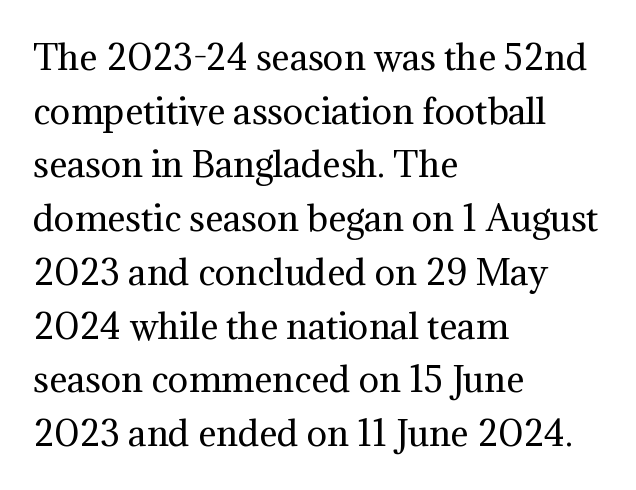
Compared with a typical body face, this is equally light or lighter still. The lines in this sample share a left origin and differ only in where they stop. The passage shown is typed in a proportional face where columns would drift. Descenders hang freely into open space. The letters stand upright; this is a roman face. Caption: standard tracking, unaltered.
